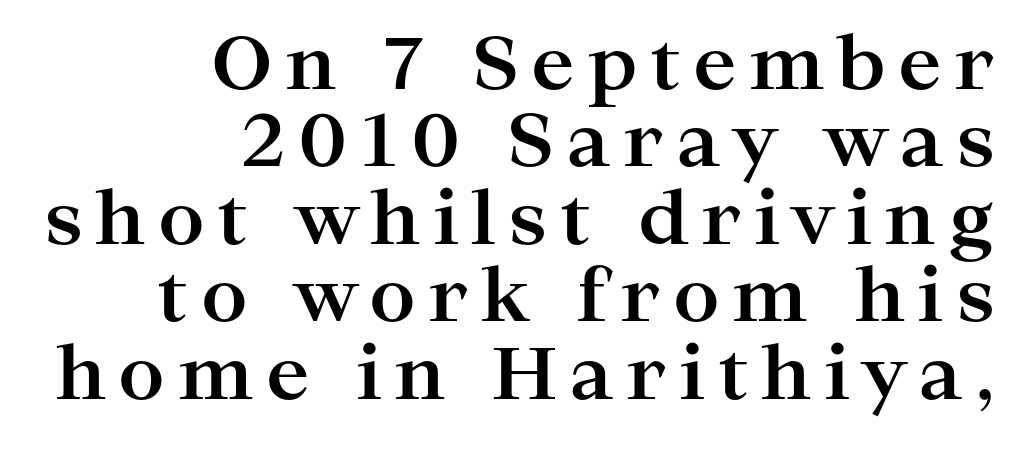
Q: Is the text bold? A: Yes.
Q: Is the text italic (slanted)? A: No, it is upright.
Q: Is the typeface a serif or a sans-serif typeface? A: Serif.
Q: Is the text underlined? A: No.
Q: How is the paragraph aligned? A: Right-aligned.
Q: Is the spacing between lines tight, normal or loose? A: Tight.
Q: Width (condensed, normal, or wide)? A: Wide.
Q: Stroke contrast? A: High.
Q: x-height? A: Medium.
Q: Monospaced? A: No.
